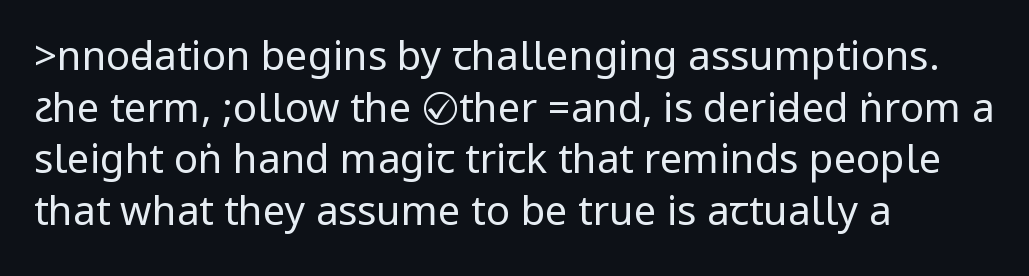
Q: Is the text bold? A: No.
Q: Is the text italic (slanted)? A: No, it is upright.
Q: Is the typeface a serif or a sans-serif typeface? A: Sans-serif.
Q: Is the text underlined? A: No.
Q: How is the paragraph aligned? A: Left-aligned.
Q: Is the spacing between letters normal or unusually wide? A: Normal.
Q: Is the spacing between lines tight, normal or loose? A: Normal.
Q: Width (condensed, normal, or wide)? A: Condensed.
Q: Stroke contrast? A: Low.
